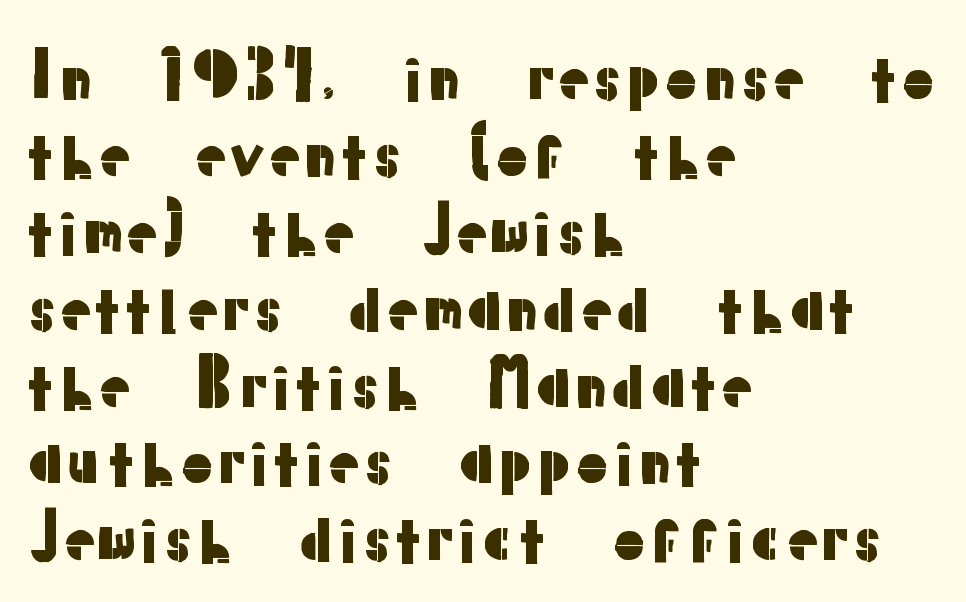
The image shows 62 px sans-serif type, upright; set left-aligned, line spacing 1.24x, normal letter spacing, not underlined; low stroke contrast and a medium x-height.
